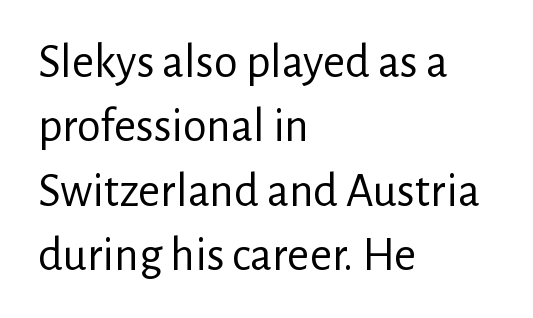
The image shows 48 px regular-weight sans-serif type, upright; set left-aligned, normal line spacing (1.34x), normal letter spacing, not underlined; low stroke contrast and a medium x-height.
